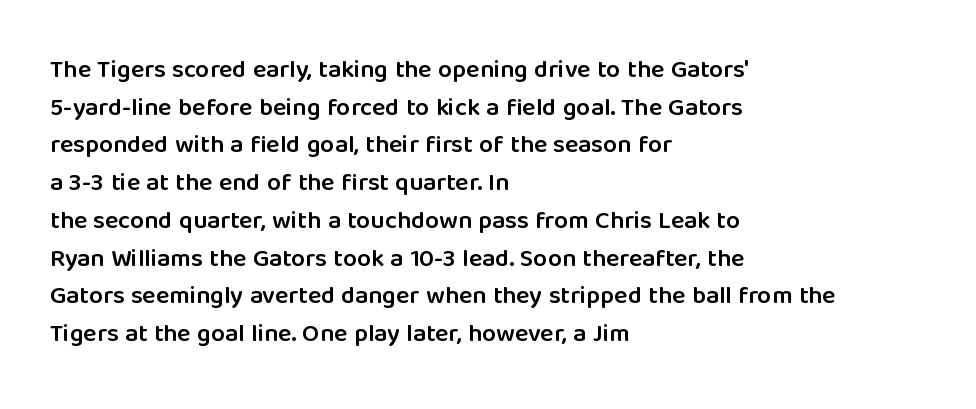
Q: Is the text bold? A: Semi-bold.
Q: Is the text italic (slanted)? A: No, it is upright.
Q: Is the text underlined? A: No.
Q: How is the paragraph aligned? A: Left-aligned.
Q: Is the spacing between letters normal or unusually wide? A: Normal.
Q: Is the spacing between lines tight, normal or loose? A: Normal.
